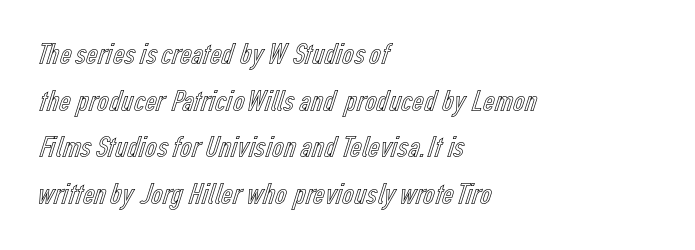
{"width": "condensed", "x_height": "medium", "monospaced": "no", "underline": "no", "align": "left", "line_spacing": "normal", "line_spacing_ratio": 1.46, "letter_spacing": "normal", "letter_spacing_em": 0.0, "glyph_px": 32}
